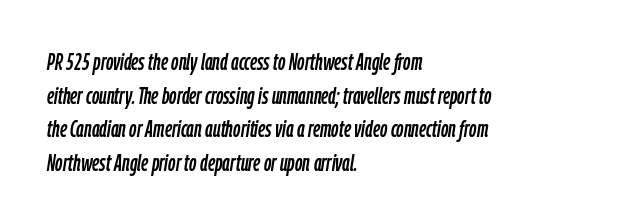
The image shows 23 px text type, italic (leaning right); set left-aligned, normal line spacing (1.46x), normal letter spacing, not underlined.
